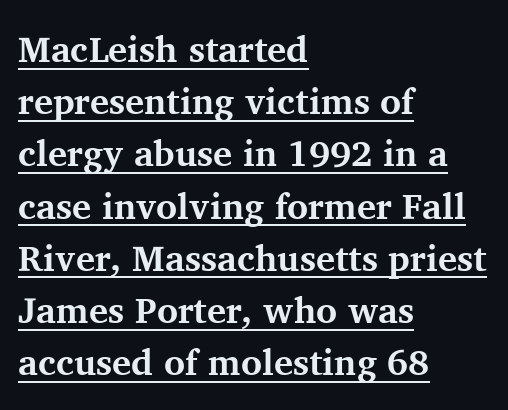
Q: Is the text bold? A: Yes.
Q: Is the text italic (slanted)? A: No, it is upright.
Q: Is the typeface a serif or a sans-serif typeface? A: Serif.
Q: Is the text underlined? A: Yes.
Q: How is the paragraph aligned? A: Left-aligned.
Q: Is the spacing between letters normal or unusually wide? A: Normal.
Q: Is the spacing between lines tight, normal or loose? A: Normal.
Q: Width (condensed, normal, or wide)? A: Normal.
Q: Stroke contrast? A: Medium.
Q: x-height? A: Medium.
Q: Monospaced? A: No.
